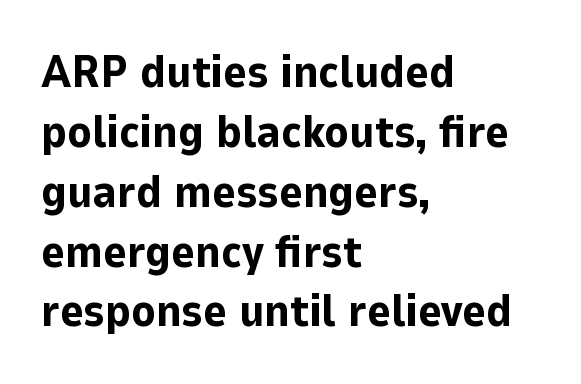
Q: Is the text bold? A: Yes.
Q: Is the text italic (slanted)? A: No, it is upright.
Q: Is the typeface a serif or a sans-serif typeface? A: Sans-serif.
Q: Is the text underlined? A: No.
Q: How is the paragraph aligned? A: Left-aligned.
Q: Is the spacing between letters normal or unusually wide? A: Normal.
Q: Is the spacing between lines tight, normal or loose? A: Normal.
Q: Width (condensed, normal, or wide)? A: Normal.
Q: Stroke contrast? A: Low.
Q: x-height? A: Medium.
Q: Monospaced? A: No.
